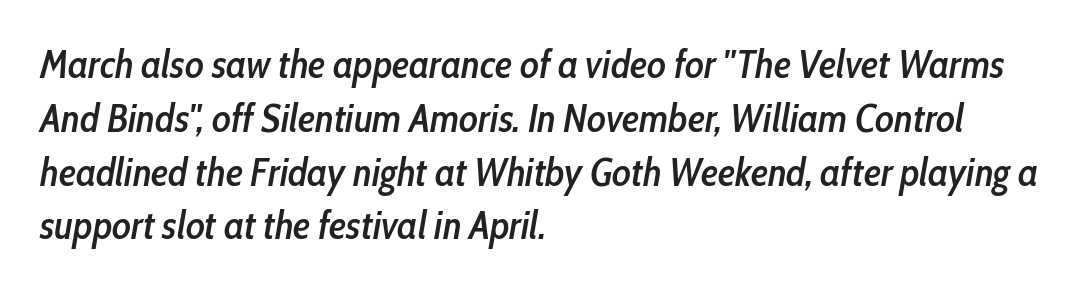
The image shows 39 px semibold, condensed type, italic (leaning right); set left-aligned, normal line spacing (1.38x), normal letter spacing, not underlined; low stroke contrast and a medium x-height.
